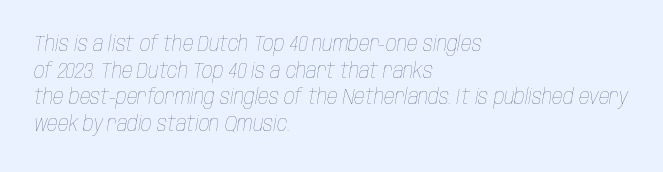
{"italic": "yes", "lean": "right", "slant_degrees": 10, "bold": "no", "underline": "no", "align": "left", "line_spacing": "normal", "line_spacing_ratio": 1.27, "letter_spacing": "normal", "letter_spacing_em": 0.0, "glyph_px": 21}
